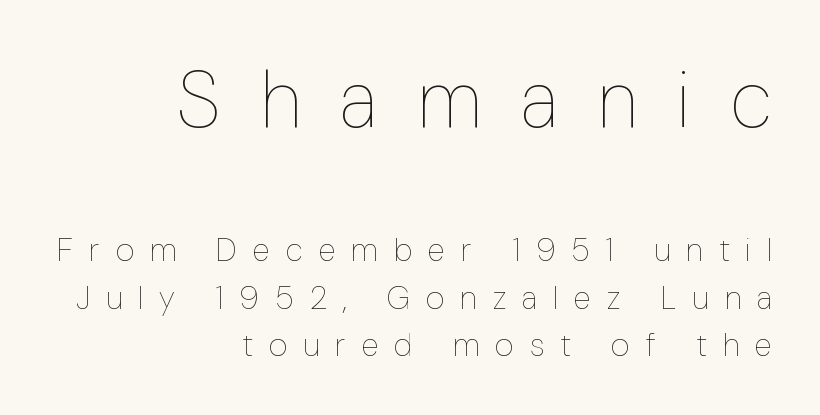
Stems and bowls with no extra thickness — not bold. In CSS terms this would be text-align: right. This sample uses expanded letter spacing, leaving extra air between glyphs. Nope, not italic — everything's standing straight.
